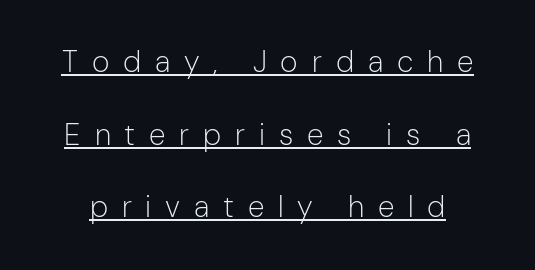
The block of text is sparse from top to bottom, with ample space between rows. Note the varied advance widths — an 'i' is clearly narrower than an 'm'. A typesetter would call this heavily tracked-out type. Designer's note — italics off, roman on. Decoration check: the copy is underlined.
